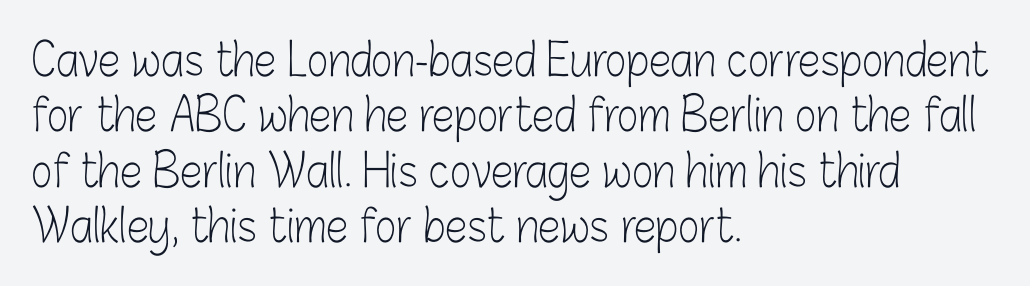
The image shows 45 px light, condensed sans-serif type, upright; set left-aligned, line spacing 1.23x, normal letter spacing, not underlined; low stroke contrast and a medium x-height.
